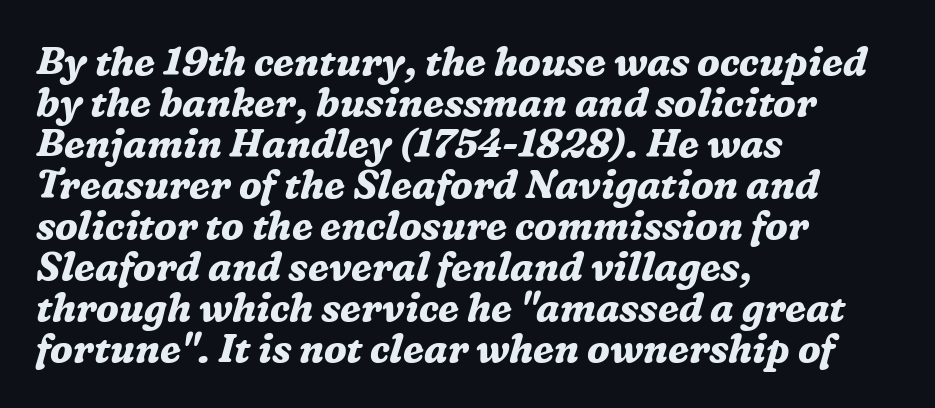
Q: Is the text bold? A: Yes.
Q: Is the text italic (slanted)? A: Yes, it leans right by about 16 degrees.
Q: Is the typeface a serif or a sans-serif typeface? A: Serif.
Q: Is the text underlined? A: No.
Q: How is the paragraph aligned? A: Left-aligned.
Q: Is the spacing between letters normal or unusually wide? A: Normal.
Q: Is the spacing between lines tight, normal or loose? A: Tight.
Q: Width (condensed, normal, or wide)? A: Normal.
Q: Stroke contrast? A: Medium.
Q: x-height? A: Medium.
Q: Monospaced? A: No.
